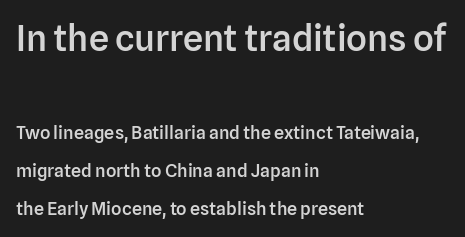
The image shows 36 px semibold sans-serif type, upright; set left-aligned, loose line spacing (2.12x), normal letter spacing, not underlined; the first (top) block is 2.0x larger; low stroke contrast and a medium x-height.
